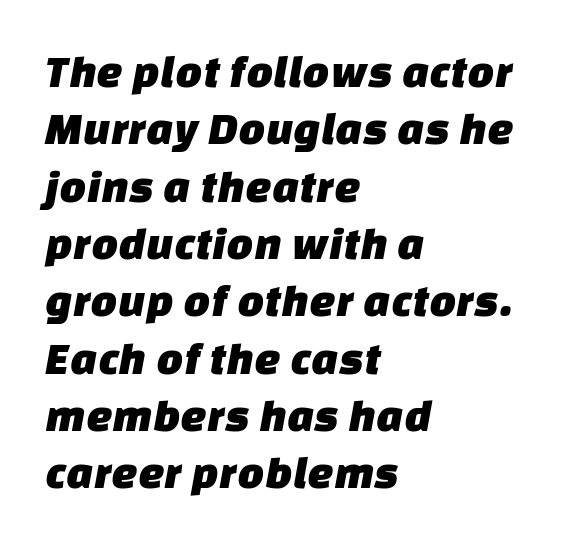
This rendering leaves character spacing at its baseline value. No word sits above an underline. Each letter keeps its own natural width here, so spacing adapts to shape. Horizontally, the lines are justified to the leading edge only. The typeface chosen for these lines omits serifs.
